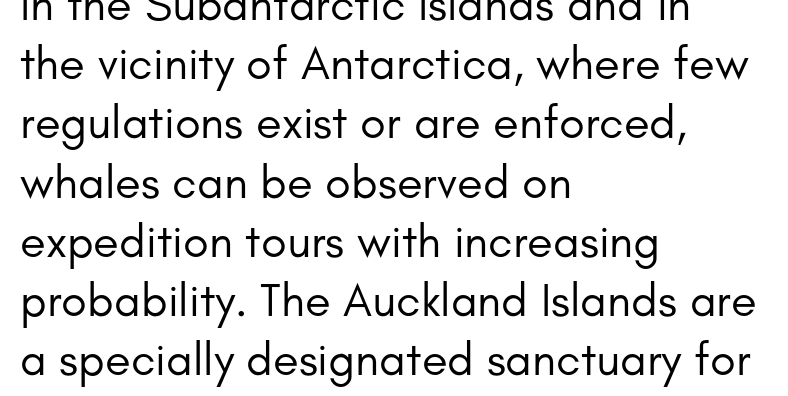
Q: Is the text bold? A: No.
Q: Is the text italic (slanted)? A: No, it is upright.
Q: Is the typeface a serif or a sans-serif typeface? A: Sans-serif.
Q: Is the text underlined? A: No.
Q: How is the paragraph aligned? A: Left-aligned.
Q: Is the spacing between letters normal or unusually wide? A: Normal.
Q: Is the spacing between lines tight, normal or loose? A: Normal.
Q: Width (condensed, normal, or wide)? A: Normal.
Q: Stroke contrast? A: Low.
Q: x-height? A: Small.
Q: Monospaced? A: No.
